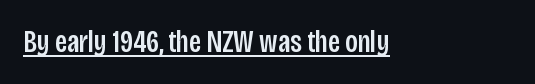
The gaps between neighbouring characters are ordinary and unremarkable. The lettering holds an erect, upright posture throughout. A baseline rule has been typeset under these characters. Nope, no serifs anywhere on these letters.
